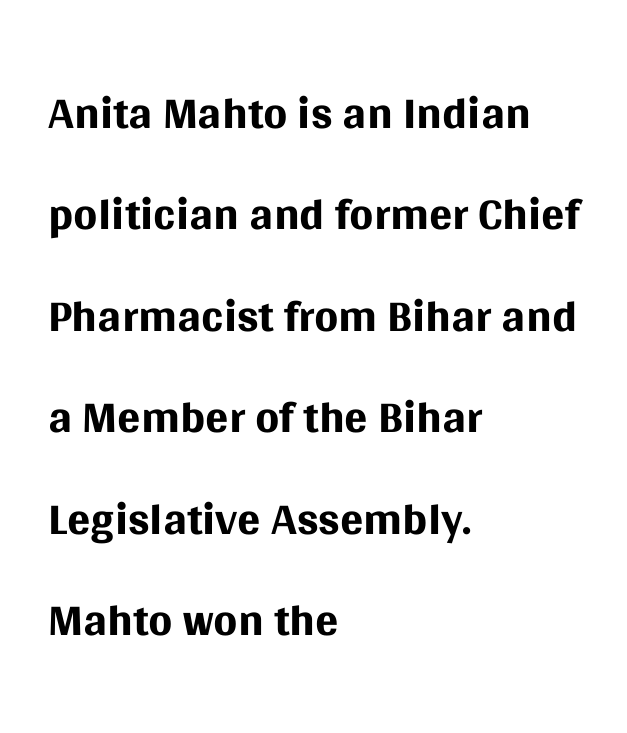
{"serif": "no", "italic": "no", "bold": "no", "weight": "regular", "width": "normal", "stroke_contrast": "medium", "x_height": "large", "monospaced": "no", "underline": "no", "align": "left", "line_spacing": "normal", "line_spacing_ratio": 1.47, "letter_spacing": "normal", "letter_spacing_em": 0.0, "glyph_px": 69}
